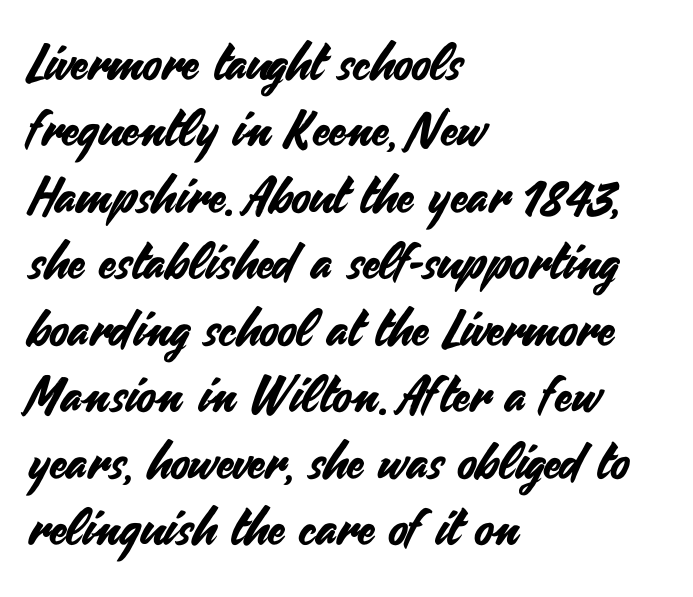
Character widths vary here, with narrow letters taking less room than wide ones. Compared with a centered layout, this one pins lines to the left instead. In terms of letterspacing, this is plain default setting. Each letter's strokes conclude bluntly, with no projecting serifs.
